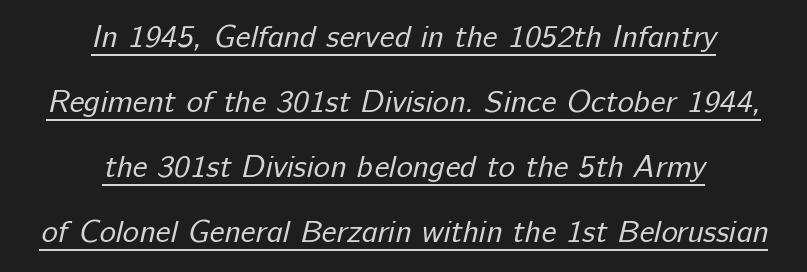
{"serif": "no", "bold": "no", "weight": "regular", "width": "normal", "stroke_contrast": "low", "x_height": "medium", "monospaced": "no", "underline": "yes", "align": "center", "line_spacing": "loose", "line_spacing_ratio": 2.1, "letter_spacing": "normal", "letter_spacing_em": 0.0, "glyph_px": 31}
